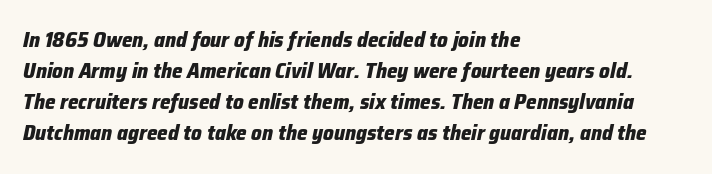
Q: Is the text bold? A: Yes.
Q: Is the text italic (slanted)? A: Yes, it leans right by about 12 degrees.
Q: Is the text underlined? A: No.
Q: How is the paragraph aligned? A: Left-aligned.
Q: Is the spacing between letters normal or unusually wide? A: Normal.
Q: Is the spacing between lines tight, normal or loose? A: Normal.
